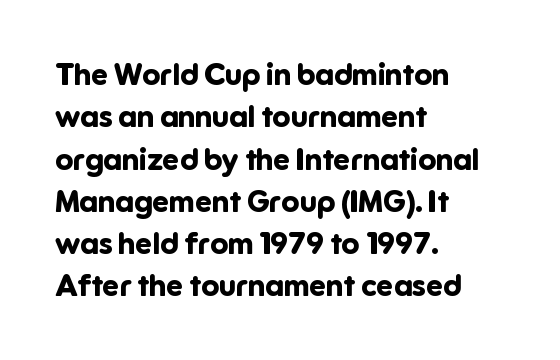
{"serif": "no", "italic": "no", "bold": "yes", "weight": "bold", "width": "normal", "stroke_contrast": "low", "x_height": "medium", "monospaced": "no", "underline": "no", "align": "left", "line_spacing": "normal", "line_spacing_ratio": 1.41, "letter_spacing": "normal", "letter_spacing_em": 0.0, "glyph_px": 30}
